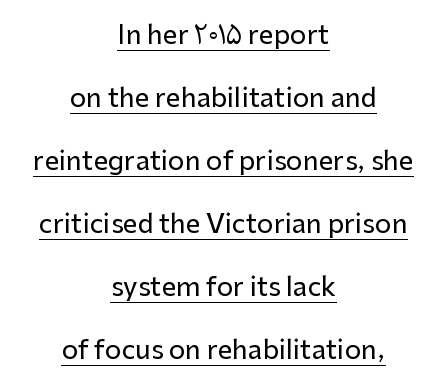
{"italic": "no", "underline": "yes", "align": "center", "line_spacing": "loose", "line_spacing_ratio": 2.42, "letter_spacing": "normal", "letter_spacing_em": 0.0, "glyph_px": 26}
